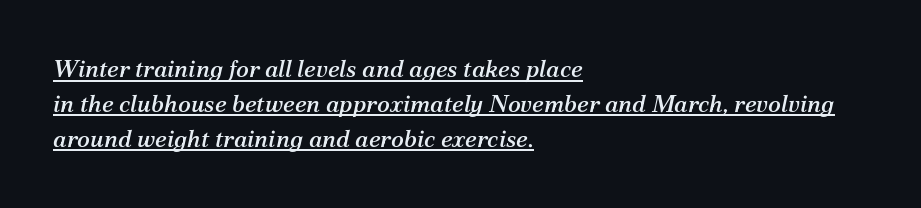
The image shows 24 px text type, italic (leaning right); set left-aligned, normal line spacing (1.45x), normal letter spacing, underlined.
